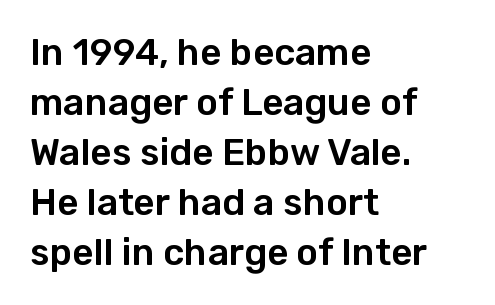
The image shows 37 px sans-serif type, upright; set left-aligned, normal line spacing (1.35x), normal letter spacing, not underlined; low stroke contrast and a medium x-height.
